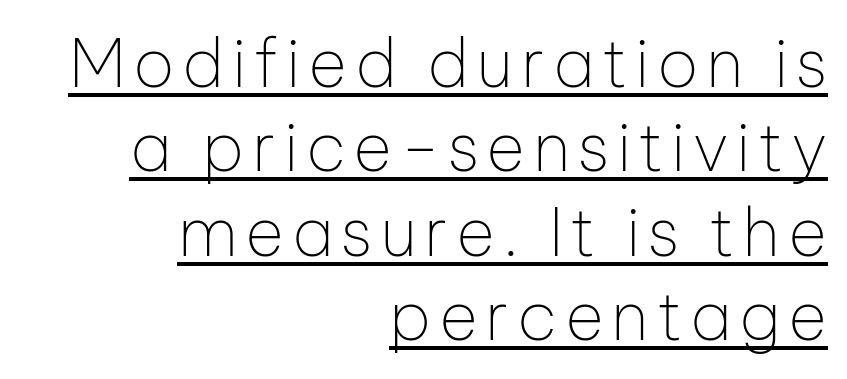
{"serif": "no", "italic": "no", "bold": "no", "weight": "thin", "width": "normal", "stroke_contrast": "low", "x_height": "medium", "monospaced": "no", "underline": "yes", "align": "right", "line_spacing": "normal", "line_spacing_ratio": 1.26, "glyph_px": 67}
